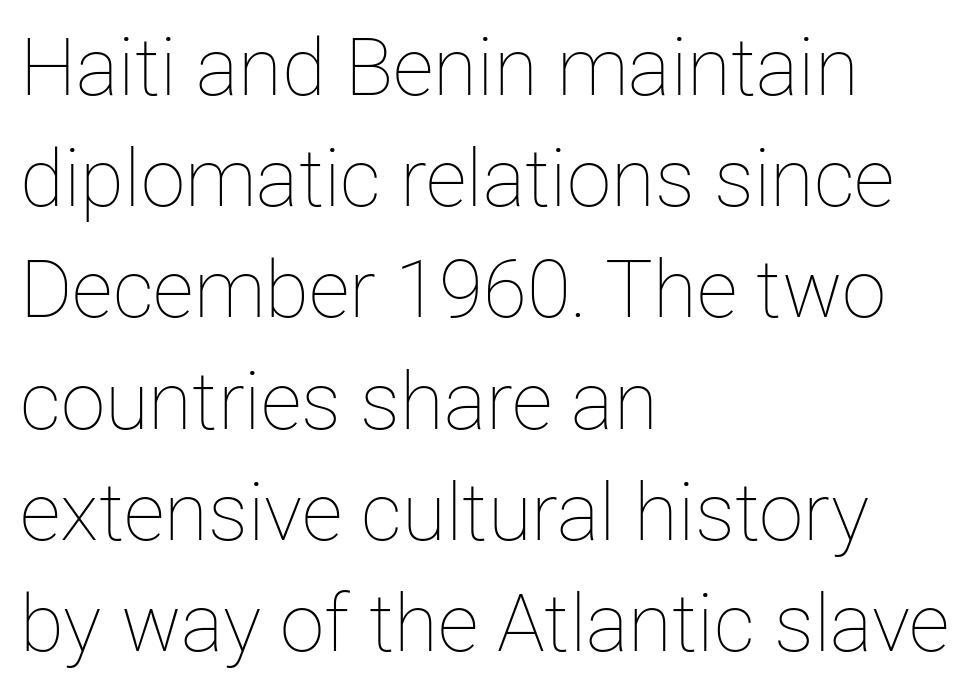
{"italic": "no", "bold": "no", "weight": "thin", "width": "normal", "stroke_contrast": "low", "x_height": "medium", "monospaced": "no", "underline": "no", "align": "left", "line_spacing": "normal", "line_spacing_ratio": 1.39, "letter_spacing": "normal", "letter_spacing_em": 0.0, "glyph_px": 80}
